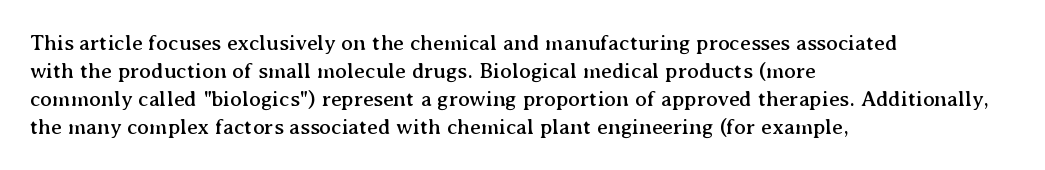
{"italic": "no", "underline": "no", "align": "left", "line_spacing": "normal", "line_spacing_ratio": 1.28, "letter_spacing": "normal", "letter_spacing_em": 0.0, "glyph_px": 22}
